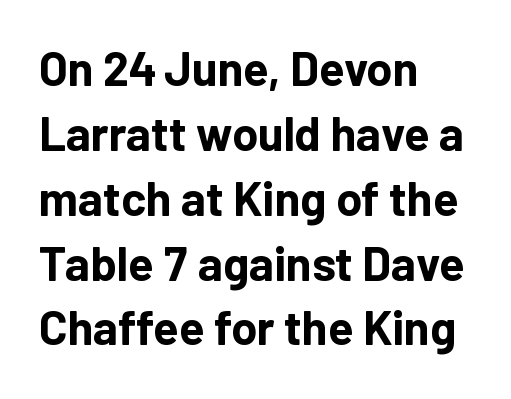
Students, this is bold: see how much ink each stroke carries. Posture: upright roman. Tracking value appears to be zero — textbook default spacing. Line beginnings align vertically; line endings do not.
